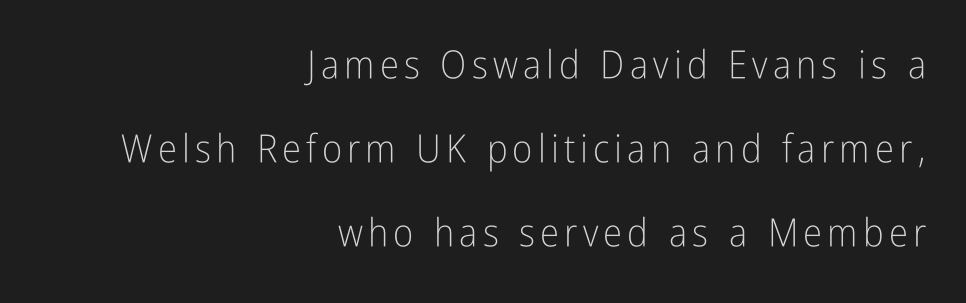
{"serif": "no", "italic": "no", "bold": "no", "weight": "light", "width": "condensed", "stroke_contrast": "low", "x_height": "medium", "monospaced": "no", "underline": "no", "align": "right", "line_spacing": "loose", "line_spacing_ratio": 2.16, "glyph_px": 39}
